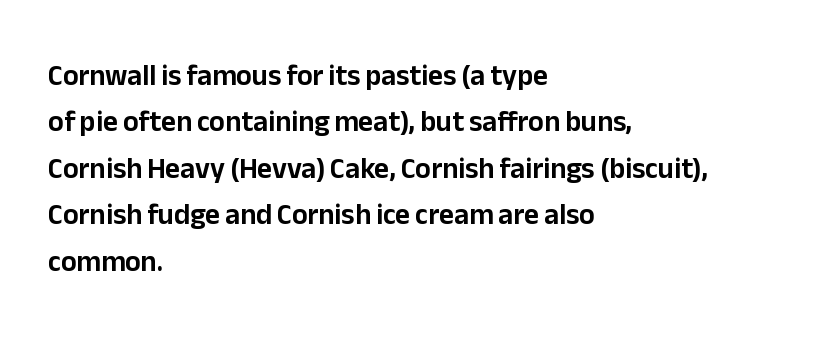
Q: Is the text italic (slanted)? A: No, it is upright.
Q: Is the typeface a serif or a sans-serif typeface? A: Sans-serif.
Q: Is the text underlined? A: No.
Q: How is the paragraph aligned? A: Left-aligned.
Q: Is the spacing between letters normal or unusually wide? A: Normal.
Q: Is the spacing between lines tight, normal or loose? A: Normal.
Q: Width (condensed, normal, or wide)? A: Normal.
Q: Stroke contrast? A: Low.
Q: x-height? A: Medium.
Q: Monospaced? A: No.
